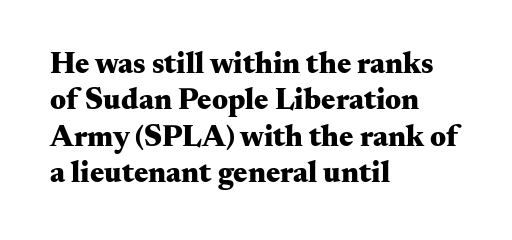
A roman cut, with each character standing at attention. The typeface chosen for these lines features serifs. As a designer I'd log this as weight 700, bold. The face used here is proportionally spaced, like ordinary book or web type.
